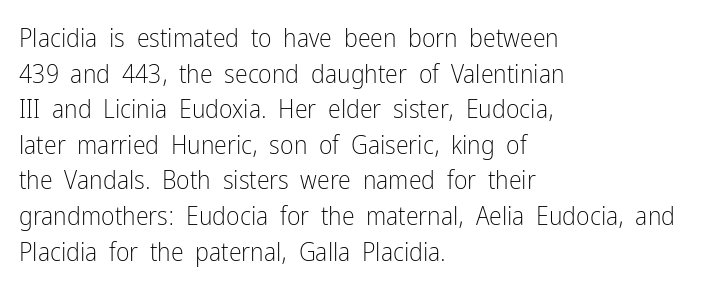
The line texture is even and compact thanks to regular tracking. Honestly, the row spacing looks completely unremarkable. Every row of glyphs begins at an identical x-position on the left. The letters stand straight up with perfectly vertical stems. Stroke thickness stays within the range of a standard reading face or lighter. Unmarked baselines from the first word to the last.
